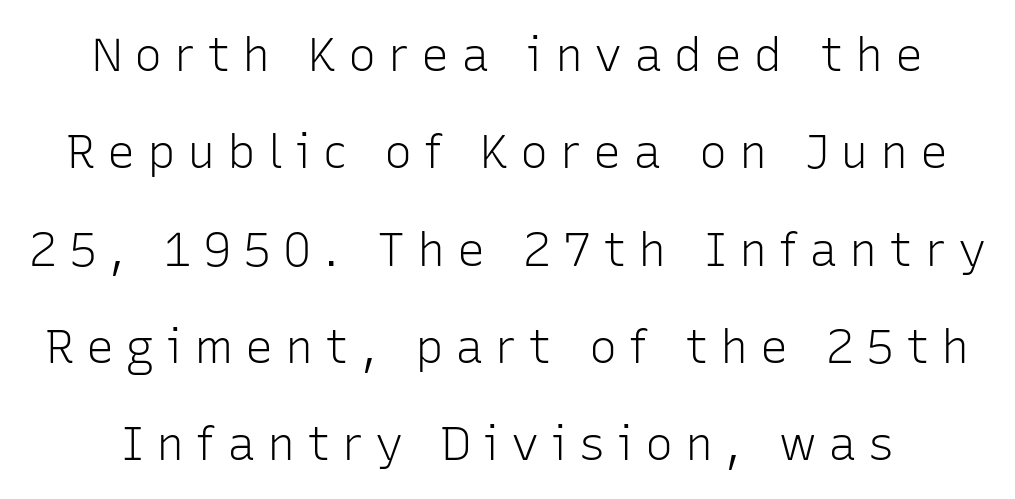
The image shows 47 px light sans-serif type, upright; set loose line spacing (2.07x), unusually wide letter spacing (+0.25 em), not underlined; low stroke contrast and a medium x-height.
